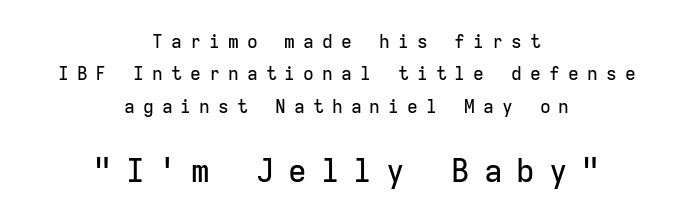
{"serif": "no", "italic": "no", "width": "normal", "stroke_contrast": "low", "x_height": "medium", "monospaced": "yes", "underline": "no", "align": "center", "line_spacing_ratio": 1.8, "letter_spacing": "wide", "letter_spacing_em": 0.45, "larger_block": "second", "size_ratio": 1.72, "glyph_px": 31}
